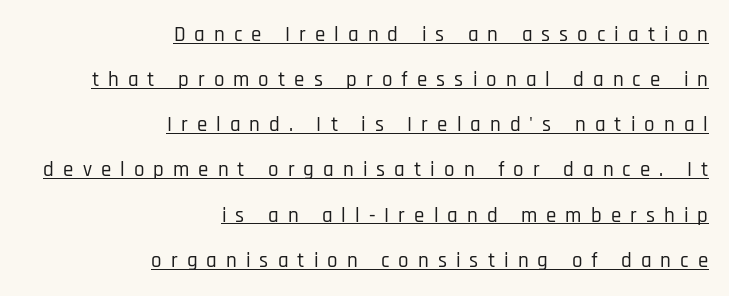
{"italic": "no", "underline": "yes", "align": "right", "line_spacing": "loose", "line_spacing_ratio": 2.15, "letter_spacing": "wide", "letter_spacing_em": 0.43, "glyph_px": 21}
